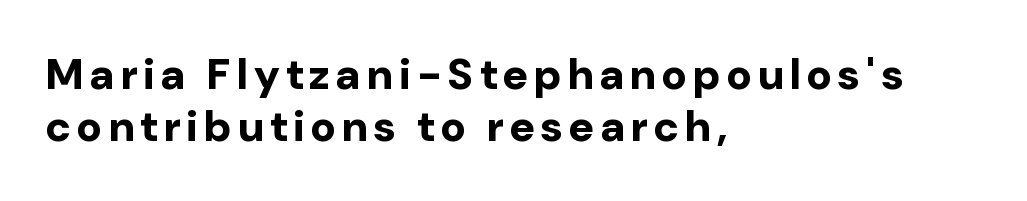
The image shows 43 px bold sans-serif type, upright; set left-aligned, line spacing 1.2x, not underlined; low stroke contrast and a medium x-height.
